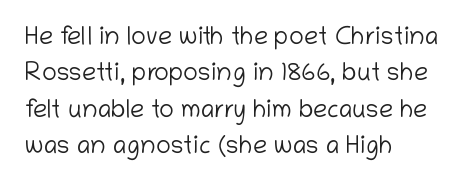
In terms of posture, this sample is upright. The passage shown has conventional tracking throughout. The zone under the glyphs is completely vacant. The lines are quadded left. These glyphs show unthickened strokes, regular width or finer. Rows of type keep a routine distance in the vertical direction.
